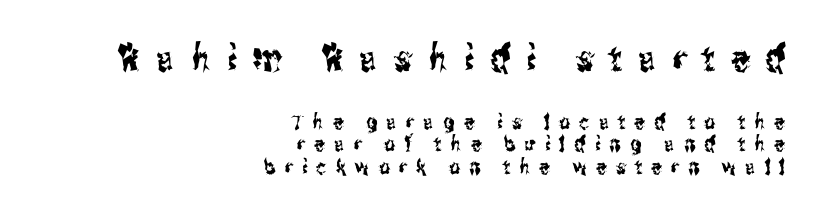
The image shows 37 px condensed sans-serif type, upright; set right-aligned, tight line spacing (1.08x), unusually wide letter spacing (+0.44 em), not underlined; the first (top) block is 1.76x larger; medium stroke contrast and a medium x-height.
